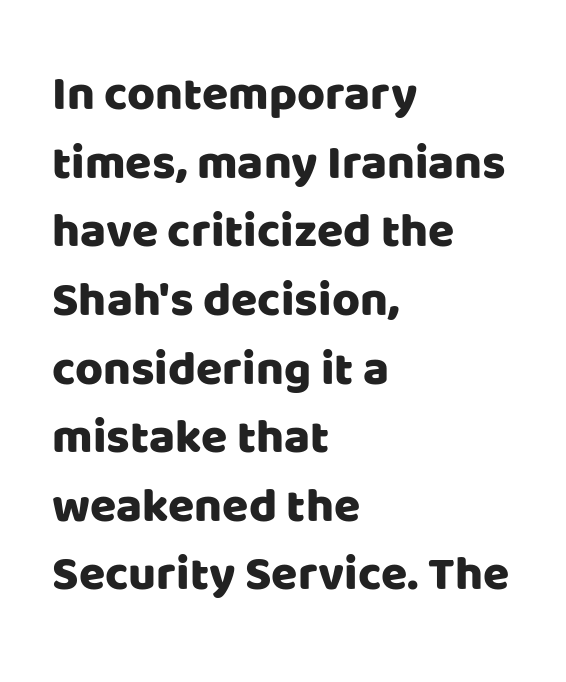
The image shows 48 px sans-serif type, upright; set left-aligned, normal line spacing (1.43x), normal letter spacing, not underlined; low stroke contrast and a large x-height.
